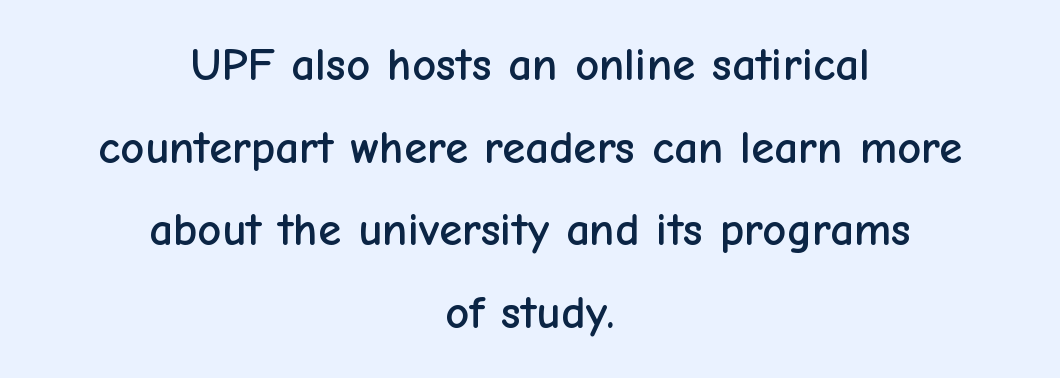
Look at the tracking — it's just the regular setting, nothing added. If you drew a line through each stem, it would be perfectly vertical. Font category for this specimen: sans-serif. These lines are rendered in a variable-pitch font.
